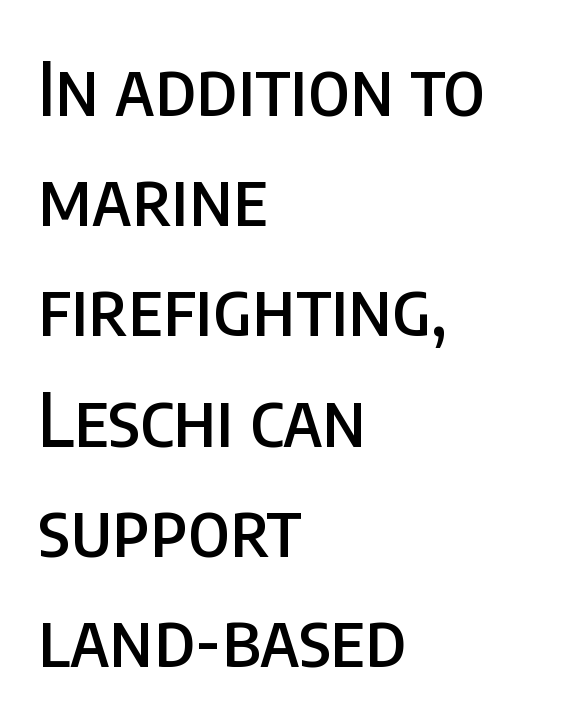
The lines in this sample share a left origin and differ only in where they stop. Lines of text with bare space underneath. No extra tracking has been applied to these lines. Looks like regular typesetting: each glyph gets only the width it needs.
